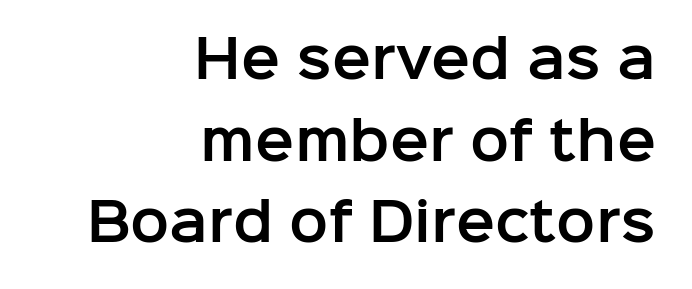
If you drew a ruler down the right edge, every line would touch it. When letters stand straight like this, we call the style roman or upright. A typesetter would call this leading conventional body-copy spacing. The rendering uses natural spacing where letterforms have individual widths.
